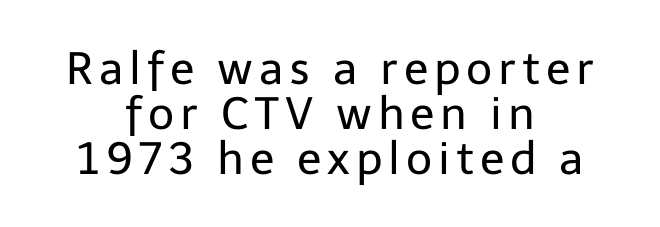
{"serif": "no", "italic": "no", "bold": "no", "weight": "regular", "width": "normal", "stroke_contrast": "low", "x_height": "medium", "monospaced": "no", "underline": "no", "align": "center", "line_spacing": "tight", "line_spacing_ratio": 1.0, "glyph_px": 45}
